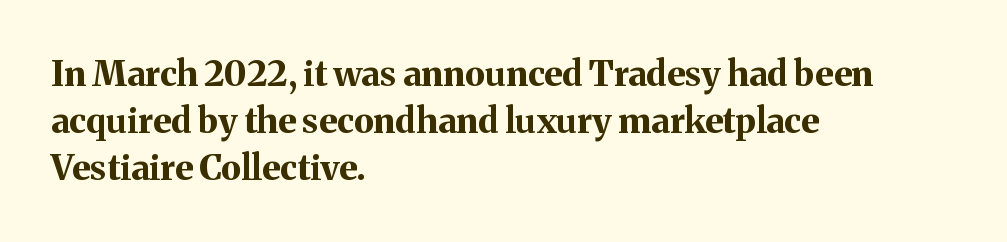
Compared with typical paragraphs, the rows here are spaced about the same. Words appear dense and cohesive because spacing is normal. Anything drawn beneath the words? Only blank space. This rendering employs a face with finishing strokes, i.e., a serif.
